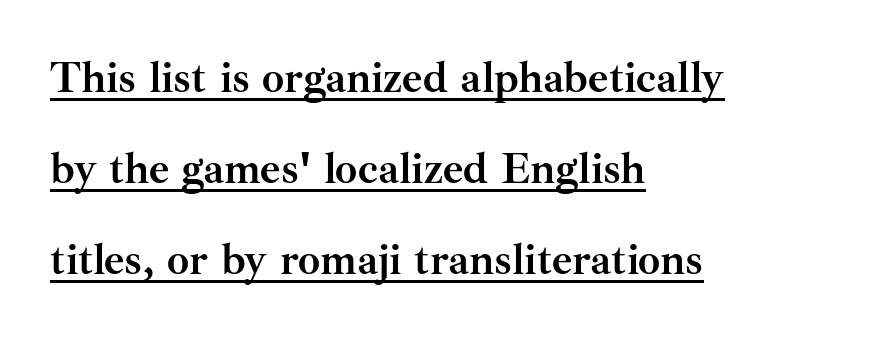
{"serif": "yes", "italic": "no", "bold": "yes", "weight": "semibold", "width": "normal", "stroke_contrast": "medium", "x_height": "small", "monospaced": "no", "underline": "yes", "align": "left", "line_spacing": "loose", "line_spacing_ratio": 2.07, "letter_spacing": "normal", "letter_spacing_em": 0.0, "glyph_px": 44}
